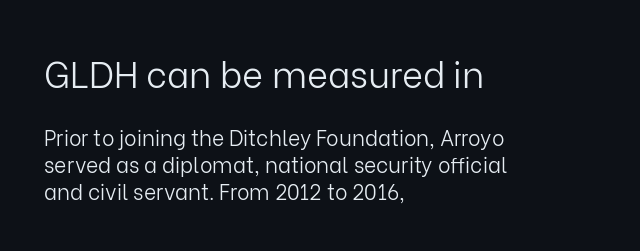
{"serif": "no", "italic": "no", "bold": "no", "weight": "light", "width": "normal", "stroke_contrast": "low", "x_height": "medium", "monospaced": "no", "underline": "no", "align": "left", "line_spacing": "normal", "line_spacing_ratio": 1.3, "letter_spacing": "normal", "letter_spacing_em": 0.0, "larger_block": "first", "size_ratio": 1.71, "glyph_px": 36}
